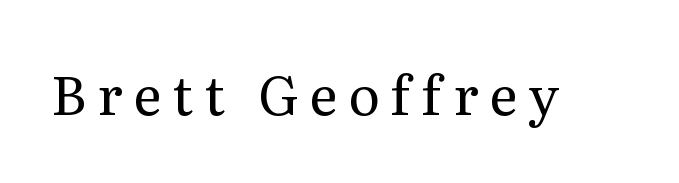
Q: Is the text bold? A: No.
Q: Is the text italic (slanted)? A: No, it is upright.
Q: Is the typeface a serif or a sans-serif typeface? A: Serif.
Q: Is the text underlined? A: No.
Q: Is the spacing between letters normal or unusually wide? A: Unusually wide.
Q: Width (condensed, normal, or wide)? A: Normal.
Q: Stroke contrast? A: Medium.
Q: x-height? A: Medium.
Q: Monospaced? A: No.
